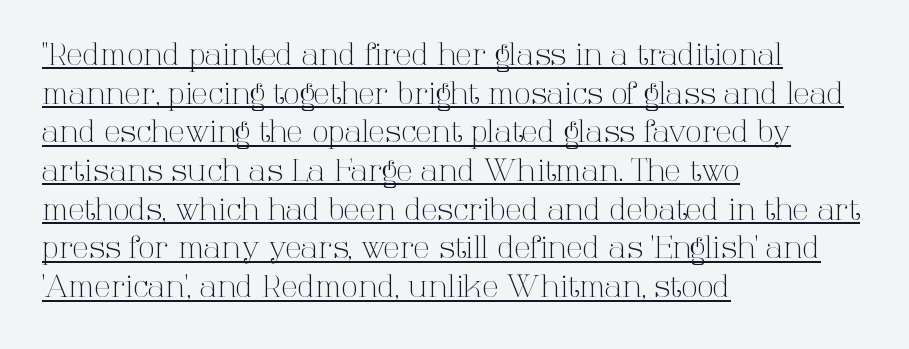
Q: Is the text bold? A: No.
Q: Is the text italic (slanted)? A: No, it is upright.
Q: Is the typeface a serif or a sans-serif typeface? A: Serif.
Q: Is the text underlined? A: Yes.
Q: How is the paragraph aligned? A: Left-aligned.
Q: Is the spacing between letters normal or unusually wide? A: Normal.
Q: Is the spacing between lines tight, normal or loose? A: Normal.
Q: Width (condensed, normal, or wide)? A: Normal.
Q: Stroke contrast? A: High.
Q: x-height? A: Medium.
Q: Monospaced? A: No.
